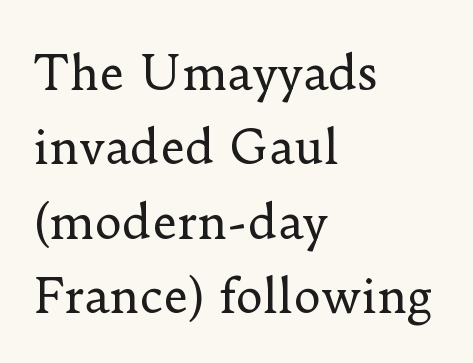
Q: Is the text bold? A: No.
Q: Is the text italic (slanted)? A: No, it is upright.
Q: Is the typeface a serif or a sans-serif typeface? A: Serif.
Q: Is the text underlined? A: No.
Q: How is the paragraph aligned? A: Left-aligned.
Q: Is the spacing between letters normal or unusually wide? A: Normal.
Q: Is the spacing between lines tight, normal or loose? A: Normal.
Q: Width (condensed, normal, or wide)? A: Normal.
Q: Stroke contrast? A: Low.
Q: x-height? A: Small.
Q: Monospaced? A: No.
